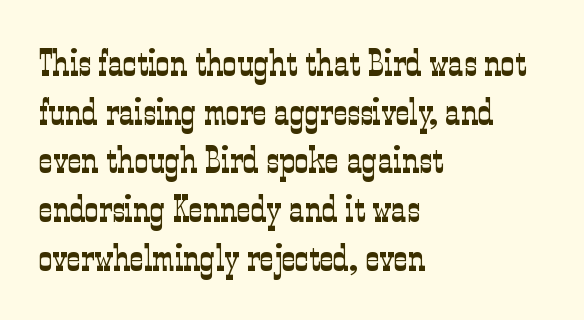
{"serif": "yes", "italic": "no", "bold": "no", "weight": "light", "width": "condensed", "stroke_contrast": "low", "x_height": "medium", "monospaced": "no", "underline": "no", "align": "left", "line_spacing": "normal", "line_spacing_ratio": 1.28, "letter_spacing": "normal", "letter_spacing_em": 0.0, "glyph_px": 38}
